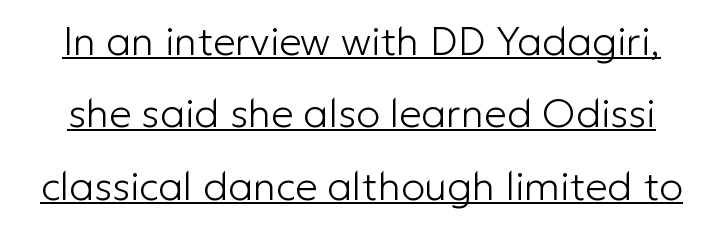
Q: Is the text bold? A: No.
Q: Is the text italic (slanted)? A: No, it is upright.
Q: Is the typeface a serif or a sans-serif typeface? A: Sans-serif.
Q: Is the text underlined? A: Yes.
Q: Is the spacing between letters normal or unusually wide? A: Normal.
Q: Width (condensed, normal, or wide)? A: Normal.
Q: Stroke contrast? A: Low.
Q: x-height? A: Medium.
Q: Monospaced? A: No.
